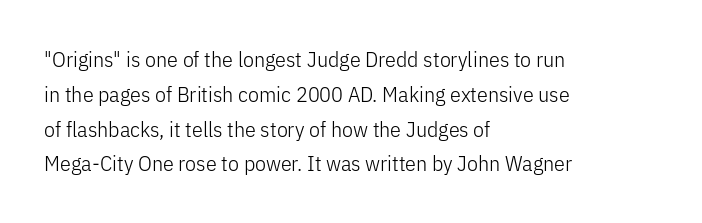
Q: Is the text bold? A: No.
Q: Is the text italic (slanted)? A: No, it is upright.
Q: Is the text underlined? A: No.
Q: How is the paragraph aligned? A: Left-aligned.
Q: Is the spacing between letters normal or unusually wide? A: Normal.
Q: Is the spacing between lines tight, normal or loose? A: Normal.
